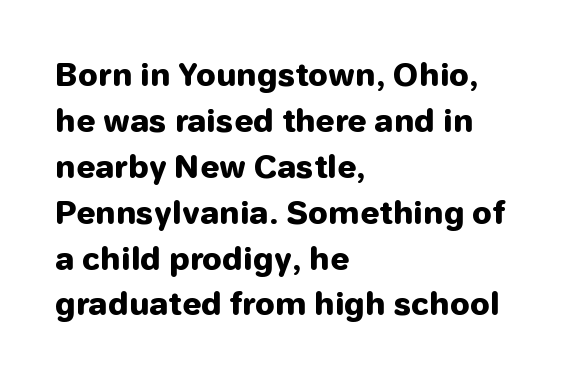
{"serif": "no", "italic": "no", "bold": "yes", "weight": "heavy", "width": "normal", "stroke_contrast": "low", "x_height": "medium", "monospaced": "no", "underline": "no", "align": "left", "line_spacing": "normal", "line_spacing_ratio": 1.48, "letter_spacing": "normal", "letter_spacing_em": 0.0, "glyph_px": 31}
